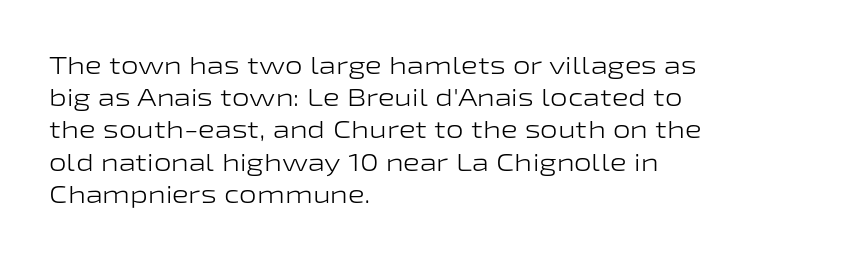
Q: Is the text bold? A: No.
Q: Is the text italic (slanted)? A: No, it is upright.
Q: Is the text underlined? A: No.
Q: How is the paragraph aligned? A: Left-aligned.
Q: Is the spacing between letters normal or unusually wide? A: Normal.
Q: Is the spacing between lines tight, normal or loose? A: Normal.
